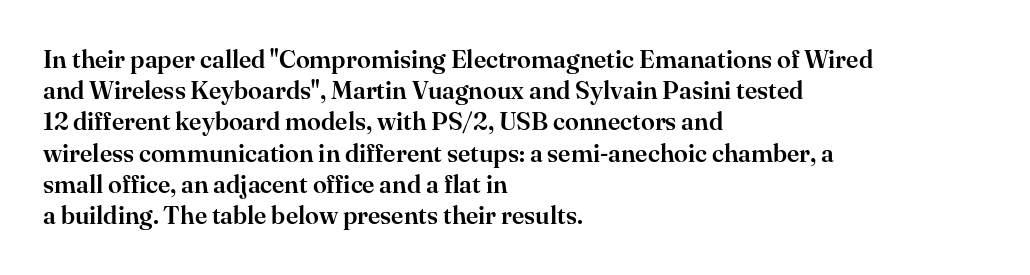
Q: Is the text italic (slanted)? A: No, it is upright.
Q: Is the text underlined? A: No.
Q: How is the paragraph aligned? A: Left-aligned.
Q: Is the spacing between letters normal or unusually wide? A: Normal.
Q: Is the spacing between lines tight, normal or loose? A: Normal.
